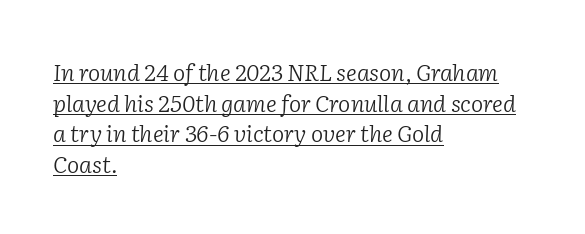
{"italic": "yes", "lean": "right", "slant_degrees": 2, "bold": "no", "underline": "yes", "align": "left", "line_spacing": "normal", "line_spacing_ratio": 1.33, "letter_spacing": "normal", "letter_spacing_em": 0.0, "glyph_px": 23}
